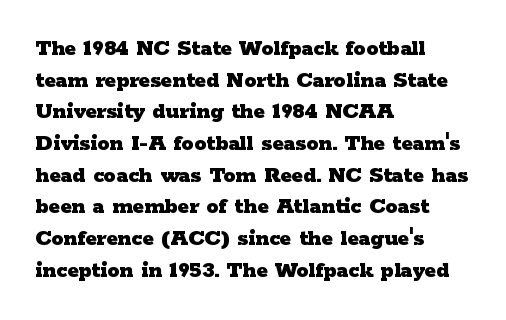
Q: Is the text bold? A: Yes.
Q: Is the text italic (slanted)? A: No, it is upright.
Q: Is the text underlined? A: No.
Q: How is the paragraph aligned? A: Left-aligned.
Q: Is the spacing between letters normal or unusually wide? A: Normal.
Q: Is the spacing between lines tight, normal or loose? A: Normal.
